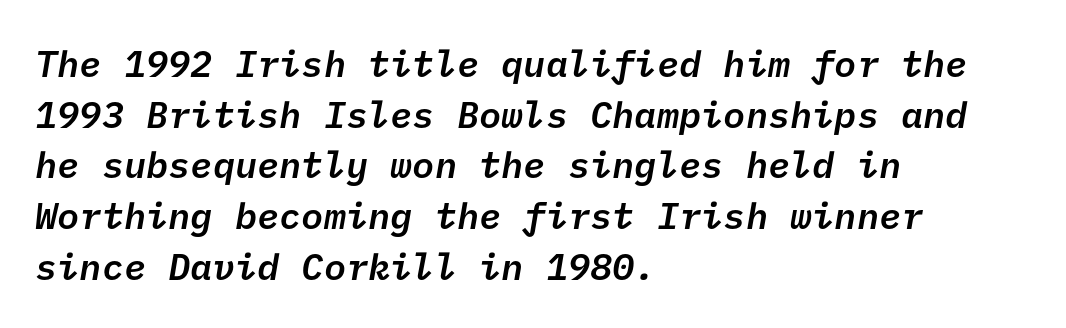
The image shows 37 px semibold sans-serif type; set left-aligned, normal line spacing (1.37x), normal letter spacing, not underlined; low stroke contrast and a medium x-height.
